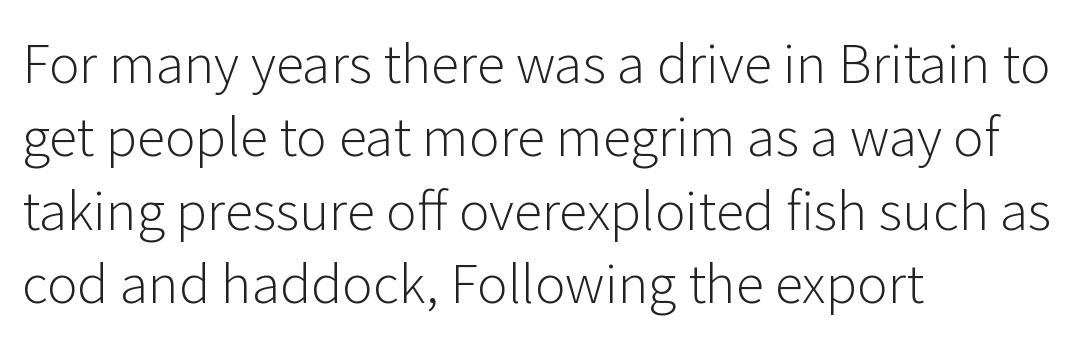
The font sits on the lighter half of the weight spectrum, regular included. Quick note: not italic, upright. Regarding serifs, this sample does without them. Each word holds together tightly as a unit, with standard inter-letter gaps. The foot of each line stays bare and open. The text block is weighted toward the left margin, trailing off unevenly rightward.
